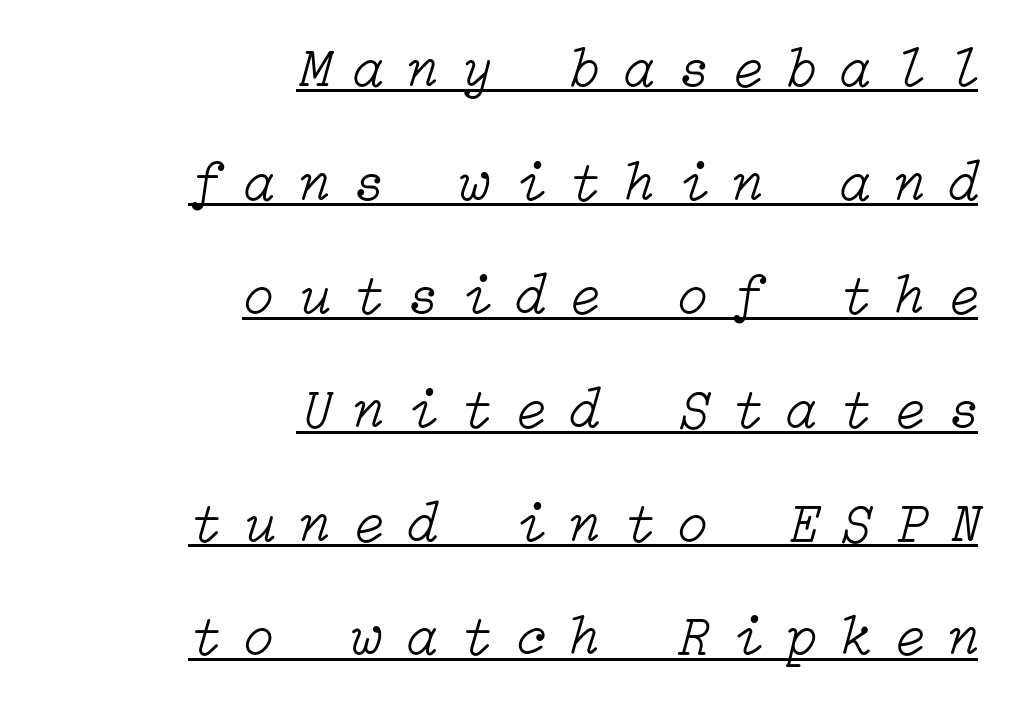
Descenders here cross a horizontal rule under the line. Is the stroke heavy? The answer is a plain regular-or-lighter. Tall strokes in this sample are angled rather than plumb. You could fit nearly another row in the gap between these rows.
